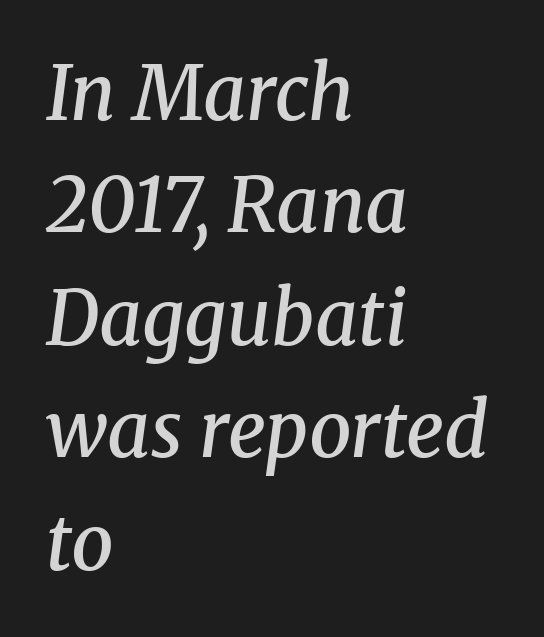
The image shows 75 px semibold serif type, italic (leaning right); set left-aligned, normal line spacing (1.5x), normal letter spacing, not underlined; medium stroke contrast and a medium x-height.
